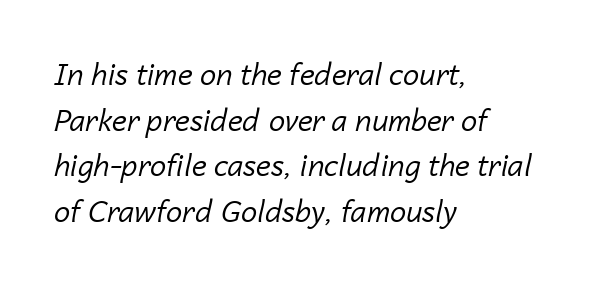
Q: Is the text bold? A: No.
Q: Is the text italic (slanted)? A: Yes, it leans right by about 14 degrees.
Q: Is the text underlined? A: No.
Q: How is the paragraph aligned? A: Left-aligned.
Q: Is the spacing between letters normal or unusually wide? A: Normal.
Q: Is the spacing between lines tight, normal or loose? A: Normal.
Q: Width (condensed, normal, or wide)? A: Normal.
Q: Stroke contrast? A: Low.
Q: x-height? A: Medium.
Q: Monospaced? A: No.
